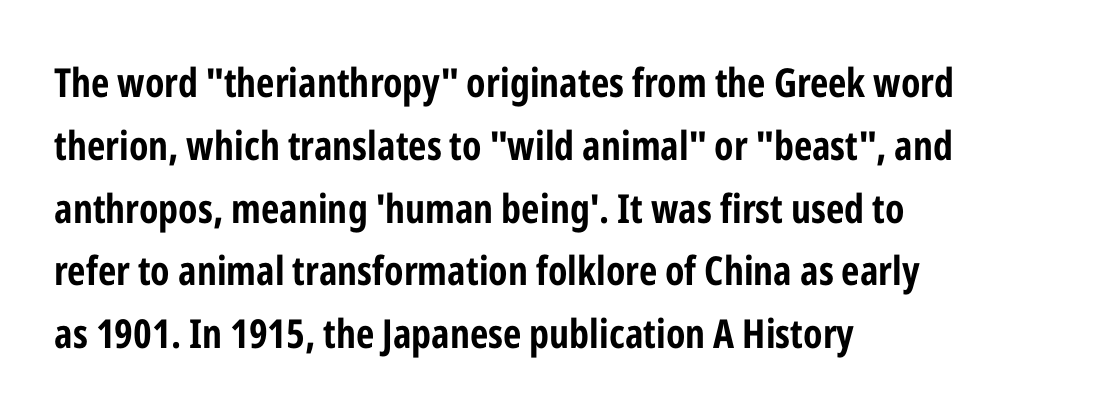
The image shows 40 px bold, condensed sans-serif type, upright; set left-aligned, normal line spacing (1.57x), normal letter spacing, not underlined; low stroke contrast and a medium x-height.
